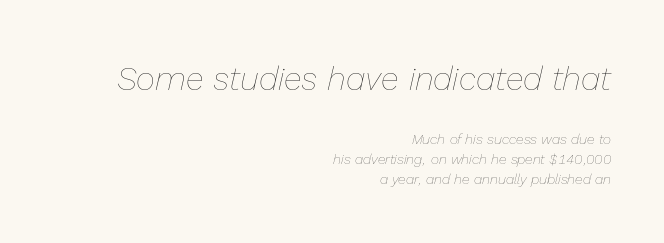
Q: Is the text bold? A: No.
Q: Is the text italic (slanted)? A: Yes, it leans right by about 13 degrees.
Q: Is the text underlined? A: No.
Q: How is the paragraph aligned? A: Right-aligned.
Q: Is the spacing between letters normal or unusually wide? A: Normal.
Q: Is the spacing between lines tight, normal or loose? A: Normal.
Q: Which block of text is set in a larger size, the first (top) or the second (bottom)? A: The first (top) one.
Q: Width (condensed, normal, or wide)? A: Normal.
Q: Stroke contrast? A: Low.
Q: x-height? A: Medium.
Q: Monospaced? A: No.
